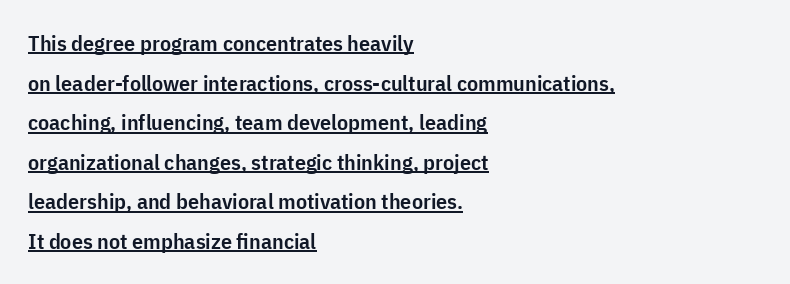
{"italic": "no", "bold": "semi", "underline": "yes", "align": "left", "line_spacing_ratio": 1.8, "letter_spacing": "normal", "letter_spacing_em": 0.0, "glyph_px": 22}
